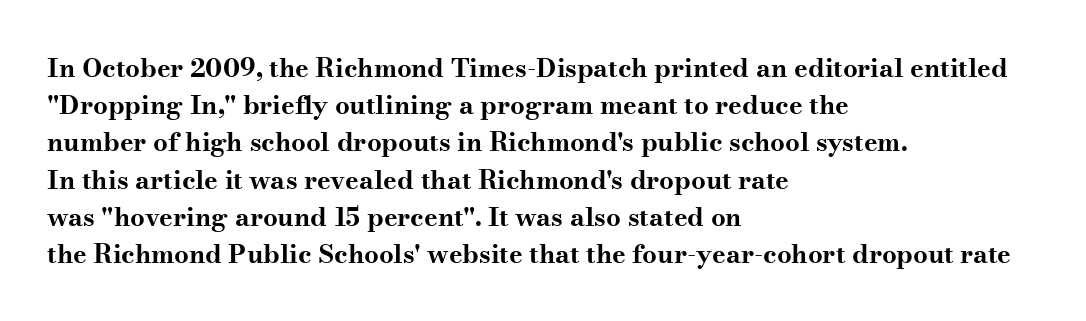
The image shows 26 px bold type, upright; set left-aligned, normal line spacing (1.43x), normal letter spacing, not underlined.
